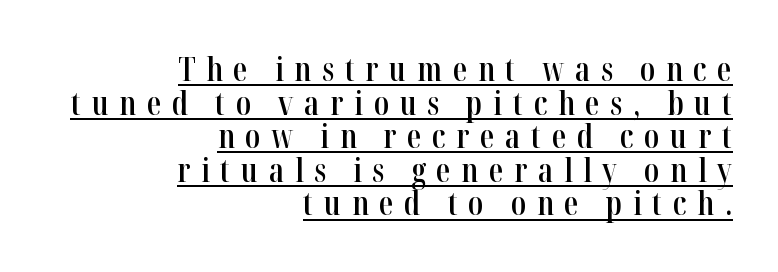
{"serif": "yes", "italic": "no", "bold": "semi", "weight": "semibold", "width": "condensed", "stroke_contrast": "high", "x_height": "medium", "monospaced": "no", "underline": "yes", "align": "right", "line_spacing": "tight", "line_spacing_ratio": 1.05, "letter_spacing": "wide", "letter_spacing_em": 0.33, "glyph_px": 32}
